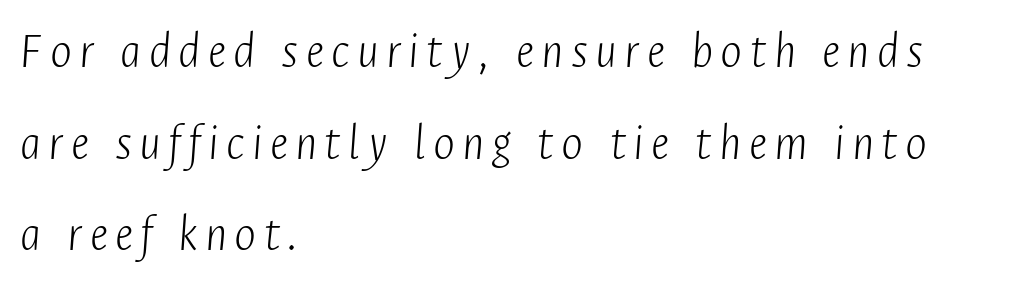
The image shows 52 px light, condensed type, italic (leaning right); set left-aligned, line spacing 1.76x, not underlined; low stroke contrast and a medium x-height.
